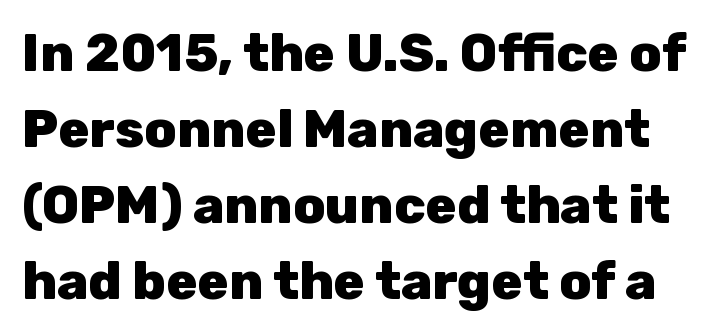
{"serif": "no", "italic": "no", "bold": "yes", "weight": "heavy", "width": "normal", "stroke_contrast": "low", "x_height": "medium", "monospaced": "no", "underline": "no", "line_spacing": "normal", "line_spacing_ratio": 1.46, "letter_spacing": "normal", "letter_spacing_em": 0.0, "glyph_px": 52}
